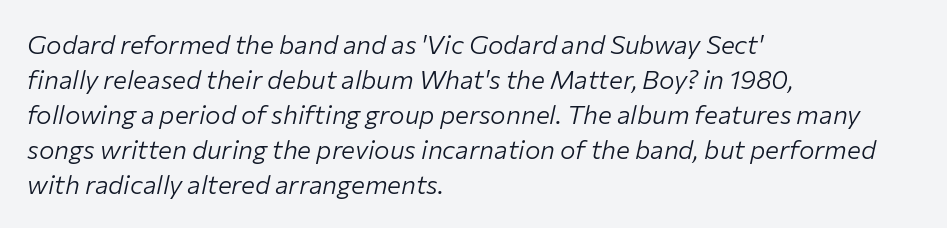
A normal amount of white space separates one row of letters from the next. Look at the tracking — it's just the regular setting, nothing added. Underlining? Definitely not there. Weight class: somewhere from thin through regular.
